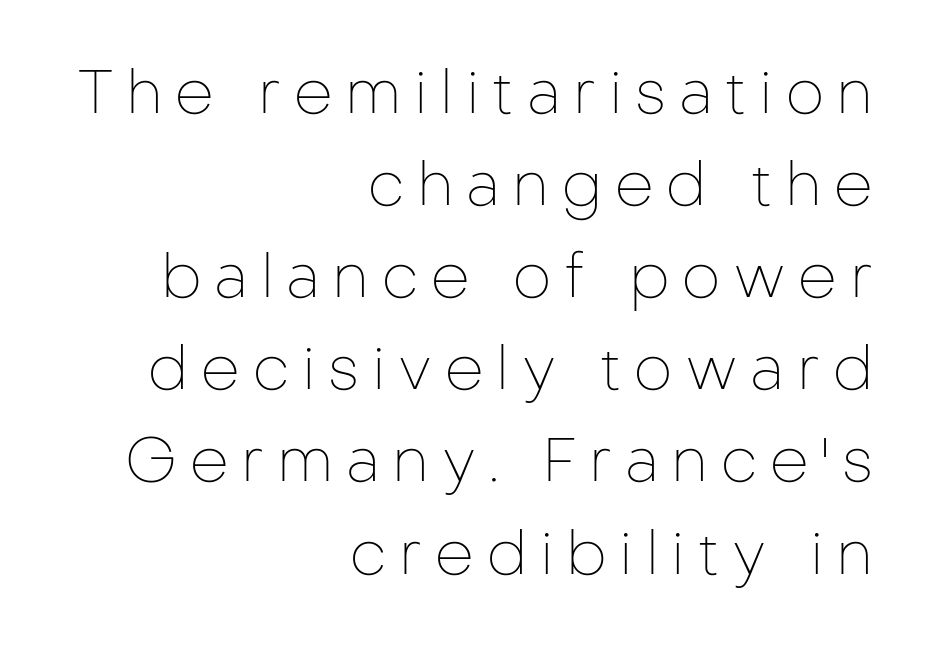
Q: Is the text bold? A: No.
Q: Is the text italic (slanted)? A: No, it is upright.
Q: Is the typeface a serif or a sans-serif typeface? A: Sans-serif.
Q: Is the text underlined? A: No.
Q: How is the paragraph aligned? A: Right-aligned.
Q: Is the spacing between letters normal or unusually wide? A: Unusually wide.
Q: Is the spacing between lines tight, normal or loose? A: Normal.
Q: Width (condensed, normal, or wide)? A: Normal.
Q: Stroke contrast? A: Low.
Q: x-height? A: Medium.
Q: Monospaced? A: No.
